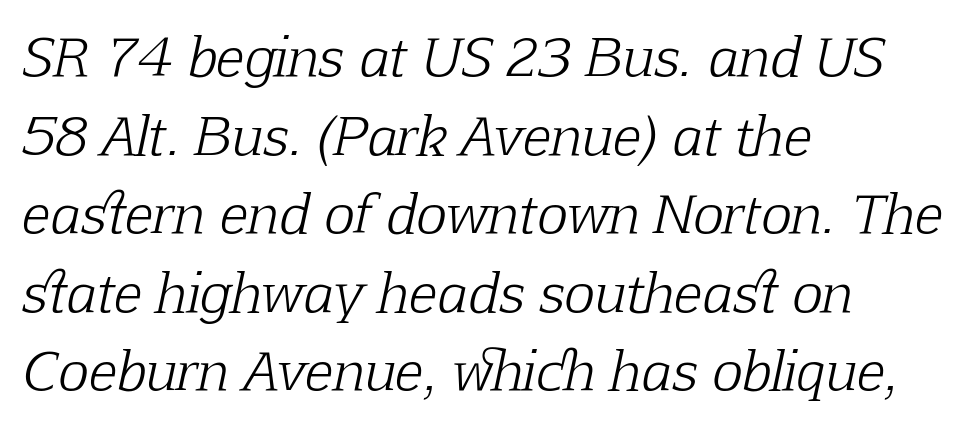
These lines are composed in type with serifs. Successive baselines arrive at the customary interval. The area under the type is left untouched. You could call the tracking neutral — neither tight nor loose. The lettering tilts uniformly, giving the passage an italic look.
